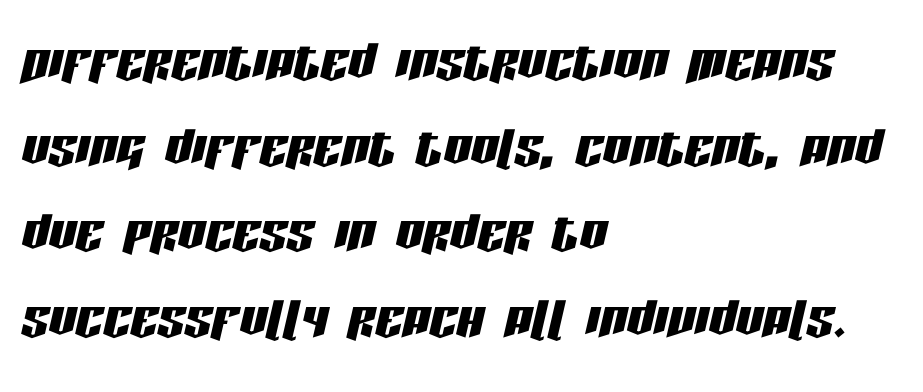
Q: Is the text italic (slanted)? A: Yes, it leans right by about 13 degrees.
Q: Is the text underlined? A: No.
Q: How is the paragraph aligned? A: Left-aligned.
Q: Is the spacing between letters normal or unusually wide? A: Normal.
Q: Is the spacing between lines tight, normal or loose? A: Normal.
Q: Width (condensed, normal, or wide)? A: Condensed.
Q: Stroke contrast? A: Low.
Q: x-height? A: Large.
Q: Monospaced? A: No.
